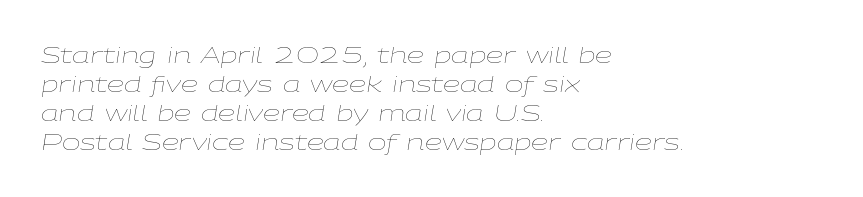
{"italic": "yes", "lean": "right", "slant_degrees": 9, "bold": "no", "underline": "no", "align": "left", "line_spacing": "normal", "line_spacing_ratio": 1.32, "letter_spacing": "normal", "letter_spacing_em": 0.0, "glyph_px": 22}
